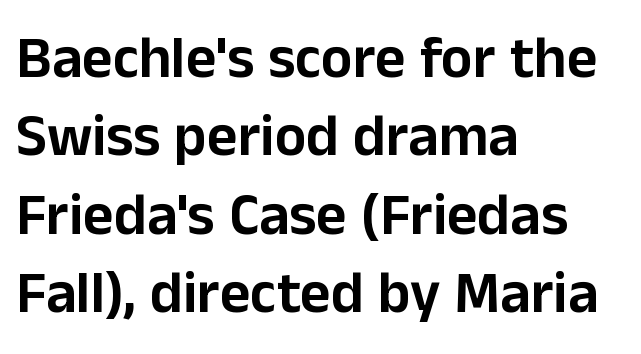
Q: Is the text italic (slanted)? A: No, it is upright.
Q: Is the typeface a serif or a sans-serif typeface? A: Sans-serif.
Q: Is the text underlined? A: No.
Q: How is the paragraph aligned? A: Left-aligned.
Q: Is the spacing between letters normal or unusually wide? A: Normal.
Q: Is the spacing between lines tight, normal or loose? A: Normal.
Q: Width (condensed, normal, or wide)? A: Normal.
Q: Stroke contrast? A: Low.
Q: x-height? A: Medium.
Q: Monospaced? A: No.
